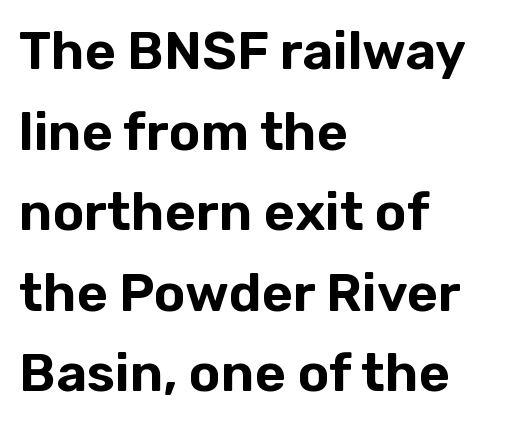
{"serif": "no", "italic": "no", "width": "normal", "stroke_contrast": "low", "x_height": "medium", "monospaced": "no", "underline": "no", "align": "left", "line_spacing": "normal", "line_spacing_ratio": 1.52, "letter_spacing": "normal", "letter_spacing_em": 0.0, "glyph_px": 53}
